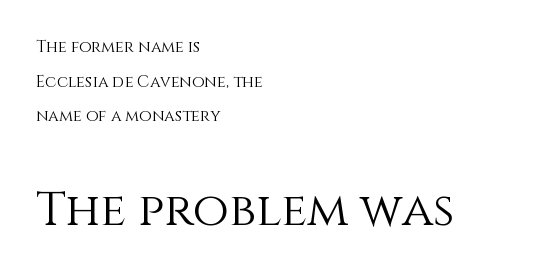
{"italic": "no", "bold": "no", "weight": "light", "width": "normal", "stroke_contrast": "medium", "x_height": "large", "monospaced": "no", "underline": "no", "align": "left", "line_spacing": "loose", "line_spacing_ratio": 2.17, "letter_spacing": "normal", "letter_spacing_em": 0.0, "larger_block": "second", "size_ratio": 2.94, "glyph_px": 47}
